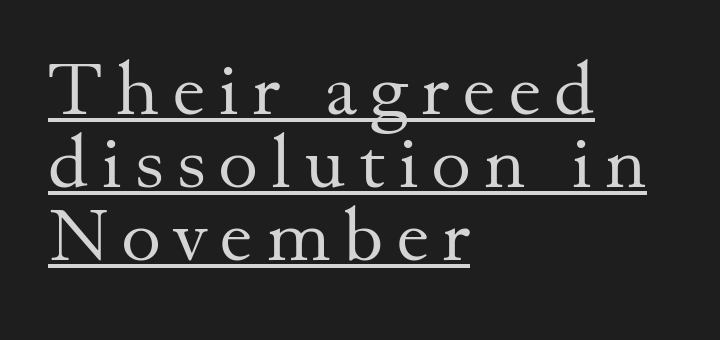
What decoration does the sample have? An underline. The typeface has the unassuming heft of standard copy or less. Look at the bottom of the vertical strokes: they flare into serifs here. A roman cut, with each character standing at attention. If you measured baseline to baseline, you'd find a short distance. You could not count columns in this text — the font is proportionally spaced.
